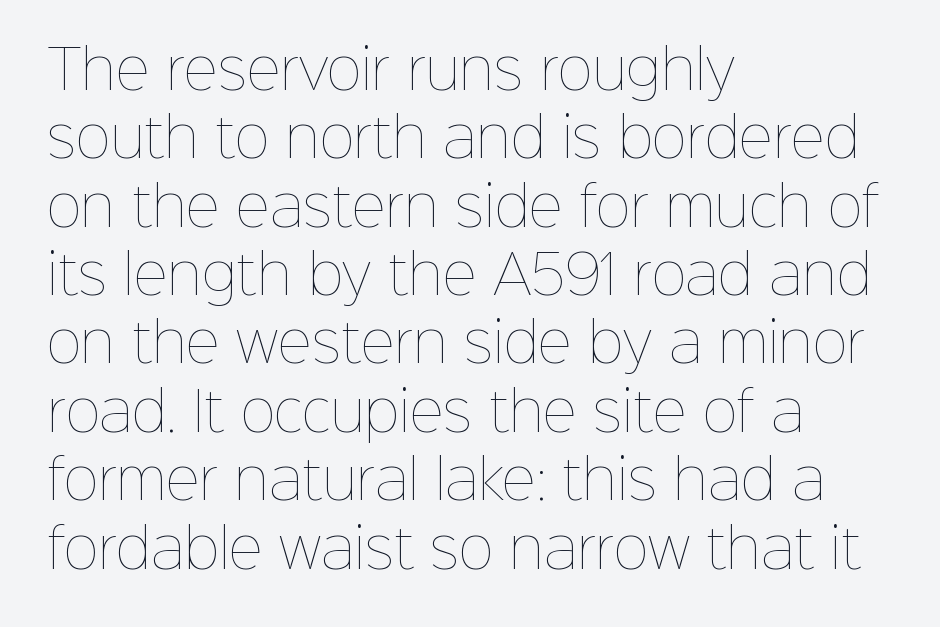
{"italic": "no", "bold": "no", "weight": "thin", "width": "normal", "stroke_contrast": "low", "x_height": "medium", "monospaced": "no", "underline": "no", "align": "left", "line_spacing": "normal", "line_spacing_ratio": 1.29, "letter_spacing": "normal", "letter_spacing_em": 0.0, "glyph_px": 53}
